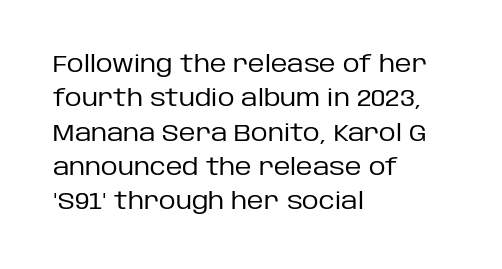
The image shows 23 px text type, upright; set left-aligned, normal line spacing (1.49x), normal letter spacing, not underlined.
